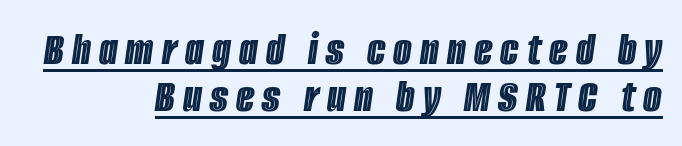
The image shows 48 px condensed type, italic (leaning right); set right-aligned, tight line spacing (0.97x), underlined; a large x-height.
